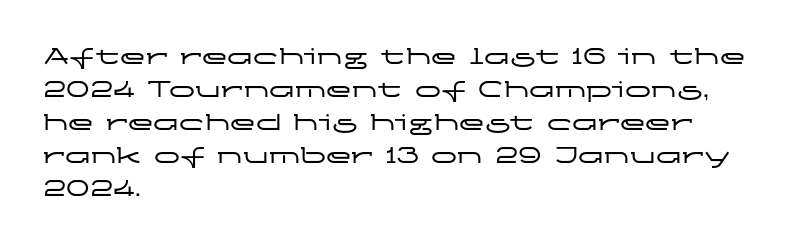
Q: Is the text italic (slanted)? A: No, it is upright.
Q: Is the text underlined? A: No.
Q: How is the paragraph aligned? A: Left-aligned.
Q: Is the spacing between letters normal or unusually wide? A: Normal.
Q: Is the spacing between lines tight, normal or loose? A: Normal.
